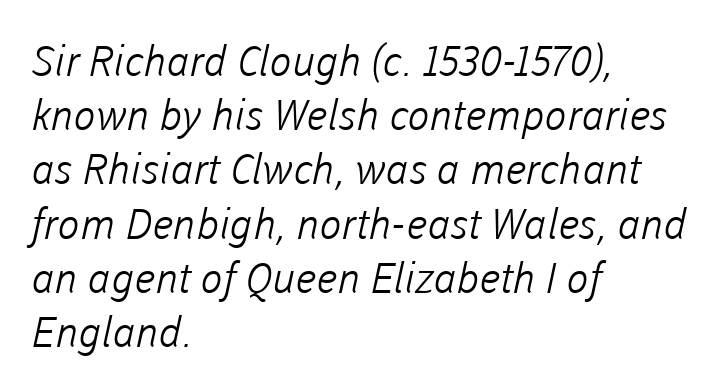
The image shows 42 px light sans-serif type; set left-aligned, normal line spacing (1.29x), normal letter spacing, not underlined; low stroke contrast and a medium x-height.
